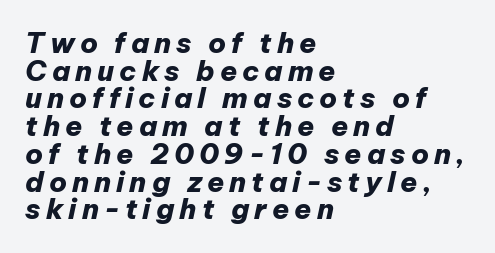
{"italic": "yes", "lean": "right", "slant_degrees": 12, "bold": "yes", "weight": "heavy", "width": "normal", "stroke_contrast": "low", "x_height": "medium", "monospaced": "no", "underline": "no", "align": "left", "line_spacing": "tight", "line_spacing_ratio": 0.99, "glyph_px": 28}
